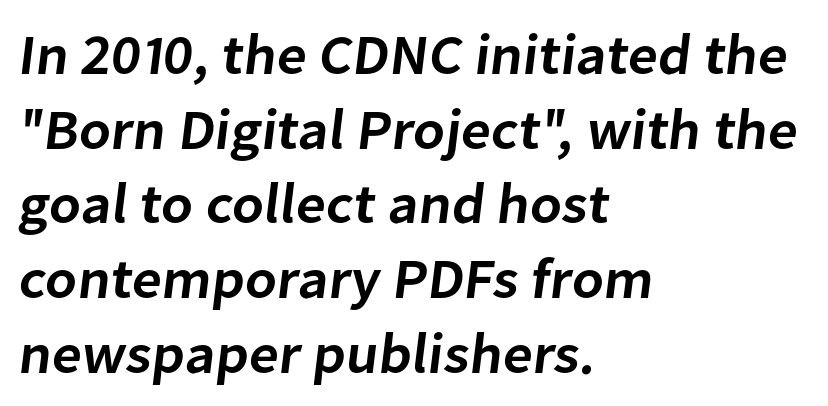
The image shows 57 px semibold sans-serif type; set left-aligned, normal line spacing (1.31x), normal letter spacing, not underlined; low stroke contrast and a medium x-height.
